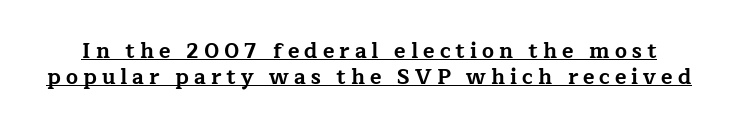
Look at the tracking — it's clearly loosened, letters drifting apart. Descenders here cross a horizontal rule under the line. The font's upright variant was chosen for this text. What weight is shown? A full bold with thick strokes.
